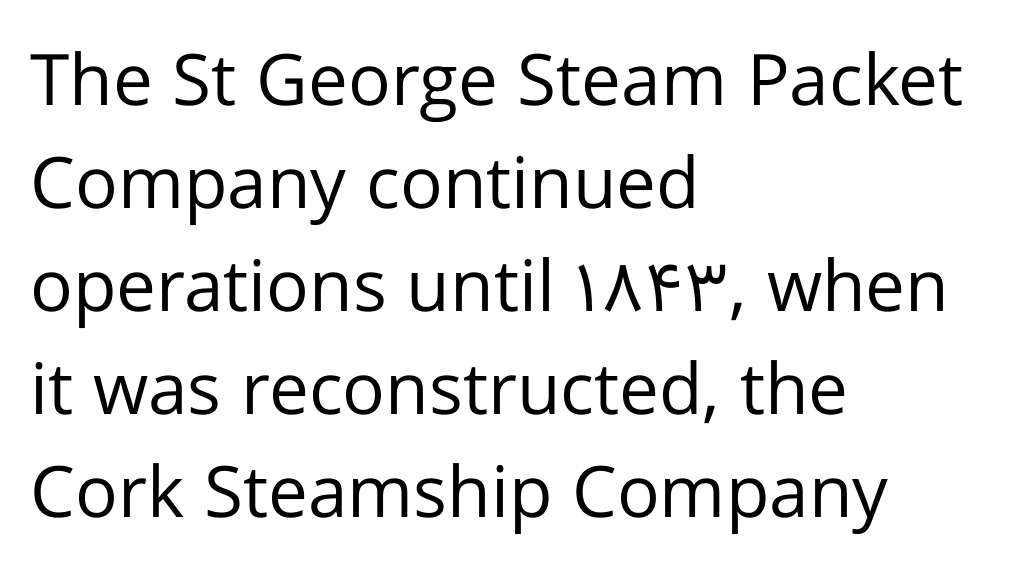
The weight tops out at a normal text grade. Horizontal bands of white between lines are of average thickness. Is this a sans? Yes — the strokes have no serifs. Line beginnings align vertically; line endings do not.
